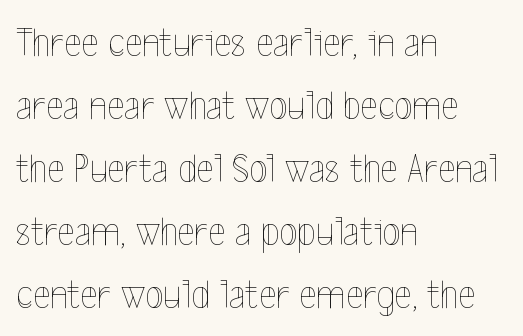
Q: Is the text bold? A: No.
Q: Is the text italic (slanted)? A: No, it is upright.
Q: Is the text underlined? A: No.
Q: How is the paragraph aligned? A: Left-aligned.
Q: Is the spacing between letters normal or unusually wide? A: Normal.
Q: Is the spacing between lines tight, normal or loose? A: Normal.
Q: Width (condensed, normal, or wide)? A: Condensed.
Q: x-height? A: Medium.
Q: Monospaced? A: No.
